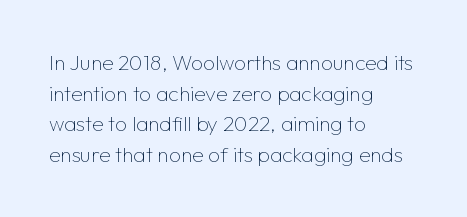
{"italic": "no", "bold": "no", "underline": "no", "align": "left", "line_spacing": "normal", "line_spacing_ratio": 1.46, "letter_spacing": "normal", "letter_spacing_em": 0.0, "glyph_px": 21}
